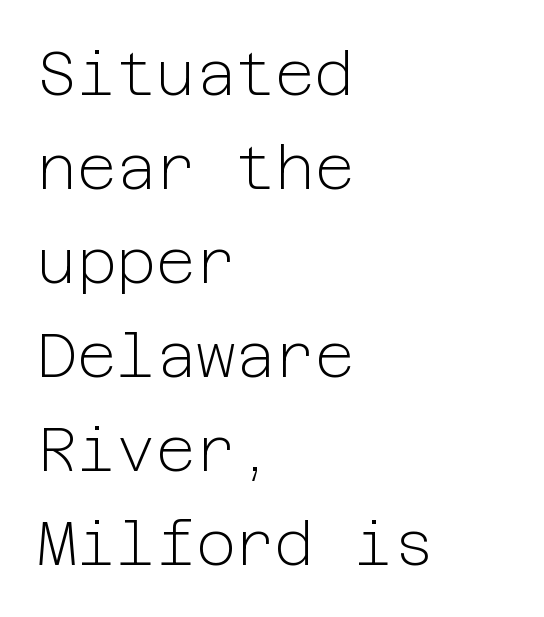
{"serif": "no", "italic": "no", "bold": "no", "weight": "light", "width": "normal", "stroke_contrast": "low", "x_height": "medium", "underline": "no", "align": "left", "line_spacing": "normal", "line_spacing_ratio": 1.54, "letter_spacing": "normal", "letter_spacing_em": 0.0, "glyph_px": 61}
